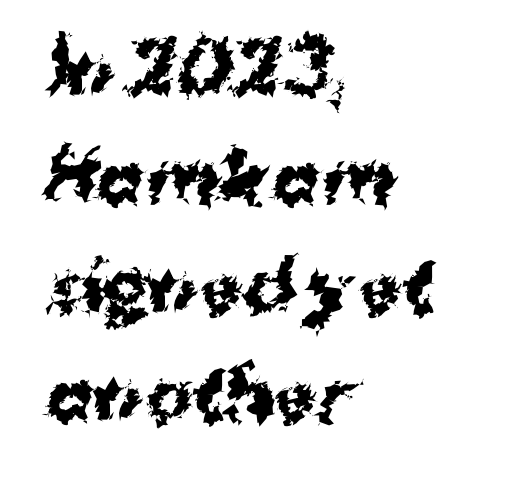
Q: Is the text bold? A: Yes.
Q: Is the text italic (slanted)? A: Yes.
Q: Is the typeface a serif or a sans-serif typeface? A: Sans-serif.
Q: Is the text underlined? A: No.
Q: How is the paragraph aligned? A: Left-aligned.
Q: Is the spacing between letters normal or unusually wide? A: Normal.
Q: Is the spacing between lines tight, normal or loose? A: Normal.
Q: Width (condensed, normal, or wide)? A: Normal.
Q: Stroke contrast? A: Medium.
Q: x-height? A: Medium.
Q: Monospaced? A: No.
